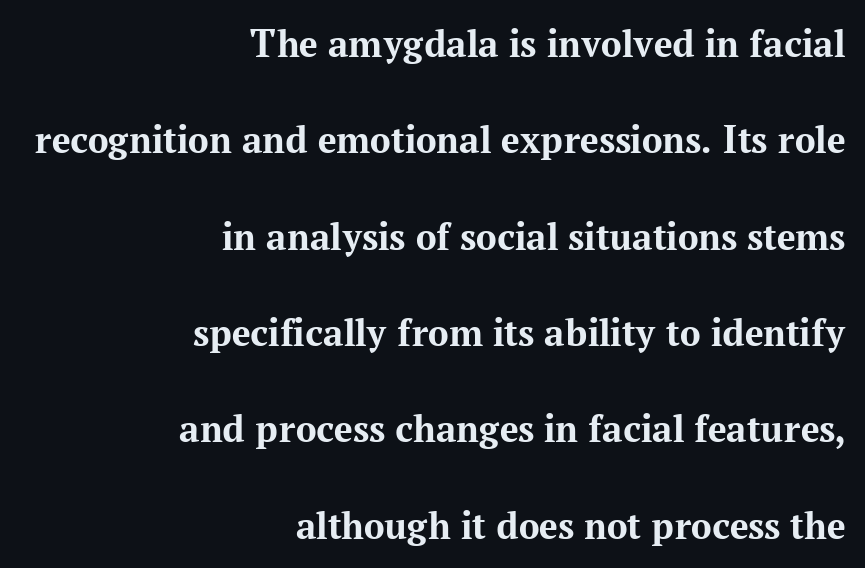
Q: Is the text bold? A: Yes.
Q: Is the text italic (slanted)? A: No, it is upright.
Q: Is the typeface a serif or a sans-serif typeface? A: Serif.
Q: Is the text underlined? A: No.
Q: How is the paragraph aligned? A: Right-aligned.
Q: Is the spacing between letters normal or unusually wide? A: Normal.
Q: Is the spacing between lines tight, normal or loose? A: Loose.
Q: Width (condensed, normal, or wide)? A: Normal.
Q: Stroke contrast? A: Medium.
Q: x-height? A: Medium.
Q: Monospaced? A: No.
